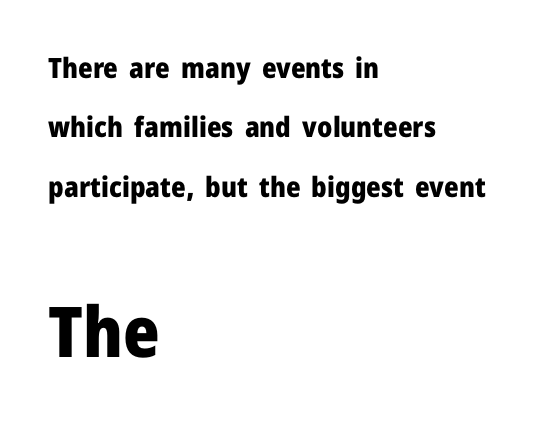
The image shows 70 px heavy sans-serif type, upright; set left-aligned, loose line spacing (2.12x), normal letter spacing, not underlined; the second (bottom) block is 2.5x larger; low stroke contrast and a medium x-height.
